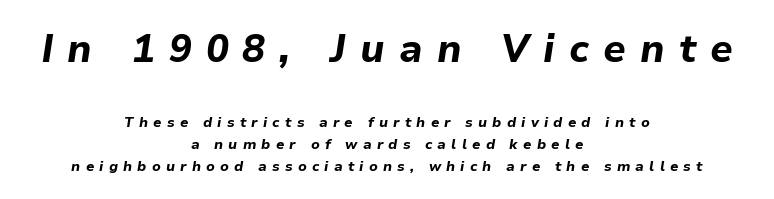
Inter-character spacing is expanded well beyond the font's built-in metrics. The rendering uses a bold face; every stroke is thick and dark. Caption: multi-line text, centered on the measure. The composition opens big and finishes small.
